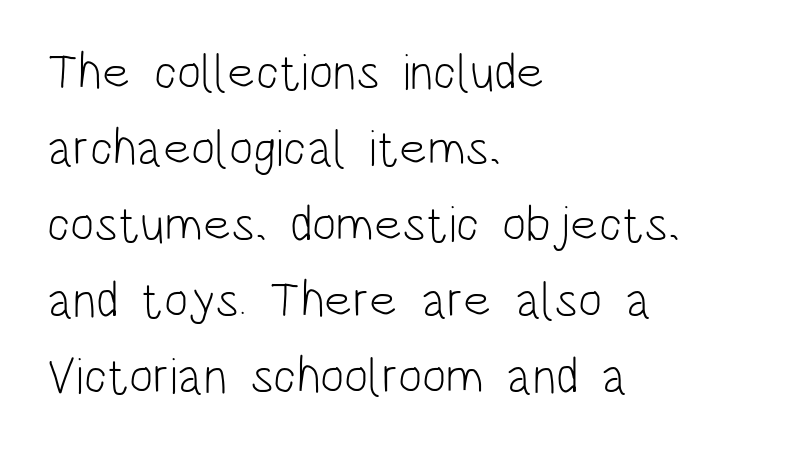
The image shows 51 px light, condensed sans-serif type, upright; set left-aligned, normal line spacing (1.49x), normal letter spacing, not underlined; low stroke contrast and a large x-height.
